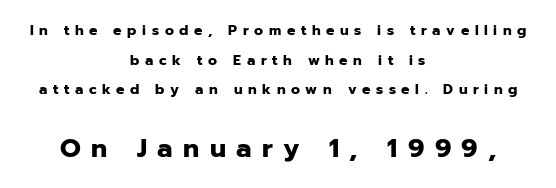
Q: Is the text bold? A: Yes.
Q: Is the text italic (slanted)? A: No, it is upright.
Q: Is the text underlined? A: No.
Q: How is the paragraph aligned? A: Centered.
Q: Is the spacing between letters normal or unusually wide? A: Unusually wide.
Q: Is the spacing between lines tight, normal or loose? A: Loose.
Q: Which block of text is set in a larger size, the first (top) or the second (bottom)? A: The second (bottom) one.
